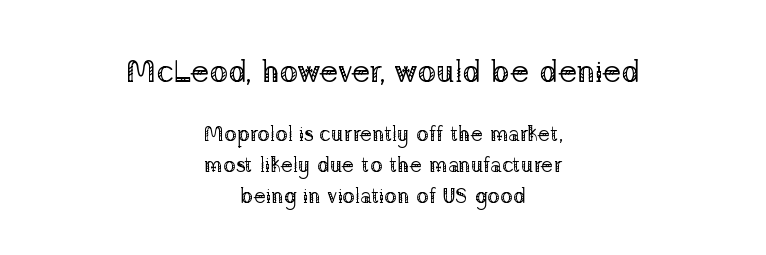
Short and long lines alike share a common midpoint. No extra tracking has been applied to these lines. The composition opens big and finishes small. Stem width sits at or under what a default text font uses. Type without underlining. The face used here is proportionally spaced, like ordinary book or web type.
